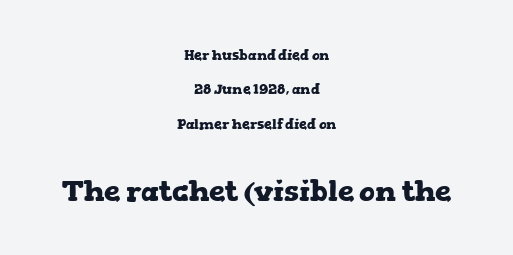
{"serif": "yes", "italic": "no", "bold": "yes", "weight": "heavy", "width": "wide", "stroke_contrast": "low", "x_height": "medium", "monospaced": "no", "underline": "no", "align": "center", "line_spacing": "loose", "line_spacing_ratio": 2.46, "letter_spacing": "normal", "letter_spacing_em": 0.0, "larger_block": "second", "size_ratio": 2.07, "glyph_px": 29}
